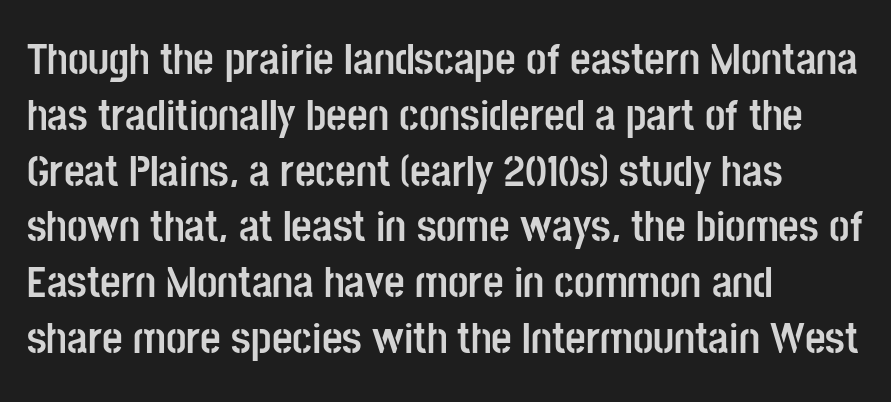
Q: Is the text bold? A: Yes.
Q: Is the text italic (slanted)? A: No, it is upright.
Q: Is the typeface a serif or a sans-serif typeface? A: Sans-serif.
Q: Is the text underlined? A: No.
Q: How is the paragraph aligned? A: Left-aligned.
Q: Is the spacing between letters normal or unusually wide? A: Normal.
Q: Width (condensed, normal, or wide)? A: Condensed.
Q: Stroke contrast? A: Low.
Q: x-height? A: Large.
Q: Monospaced? A: No.
